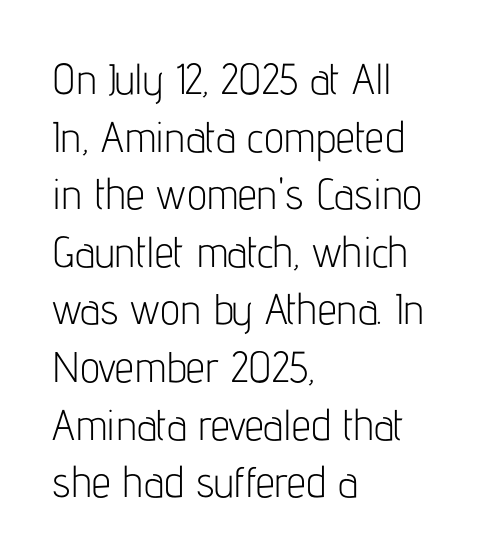
The image shows 43 px light, condensed sans-serif type, upright; set left-aligned, normal line spacing (1.34x), normal letter spacing, not underlined; low stroke contrast and a medium x-height.
